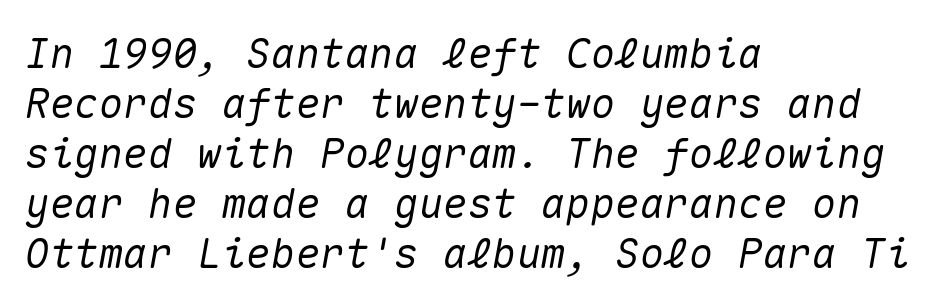
The image shows 41 px text type, italic (leaning right), monospaced; set left-aligned, line spacing 1.22x, normal letter spacing, not underlined; medium stroke contrast and a medium x-height.
